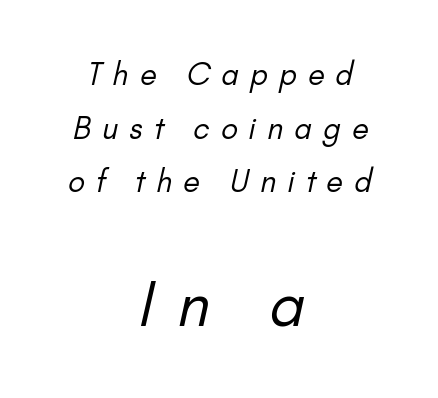
Type without underlining. The characters display no serif detailing; their extremities are plain. The cut favours lightness, reaching ordinary text weight at its darkest. Horizontally, the lines are justified to the midpoint only. Honestly, the letter spacing is so wide it's the main thing you notice. You could not count columns in this text — the font is proportionally spaced.
